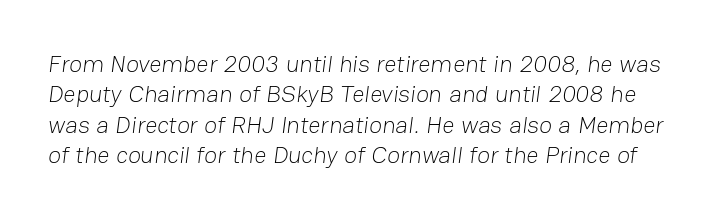
{"bold": "no", "underline": "no", "line_spacing": "normal", "line_spacing_ratio": 1.27, "letter_spacing": "normal", "letter_spacing_em": 0.0, "glyph_px": 24}
